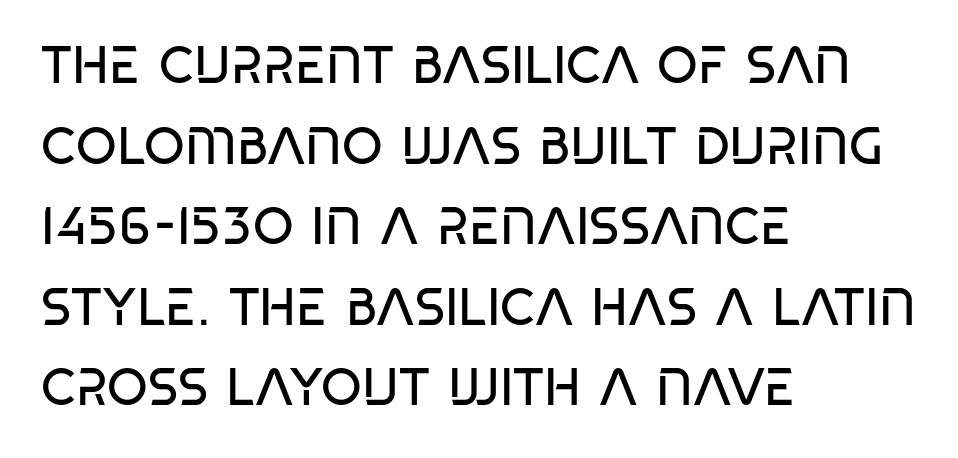
The letters stand straight up with perfectly vertical stems. Is the block centered? No — it sits flush against the left margin. Note: no serifs on the glyphs. This rendering leaves character spacing at its baseline value. Counters stay open thanks to moderate or lighter strokes. Students, observe: this is what conventionally led text looks like.
